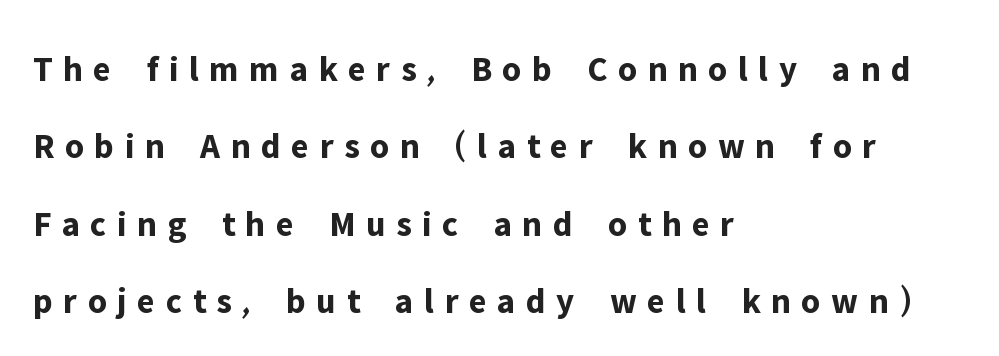
The image shows 36 px bold sans-serif type, upright; set left-aligned, loose line spacing (2.15x), unusually wide letter spacing (+0.29 em), not underlined; low stroke contrast and a medium x-height.
